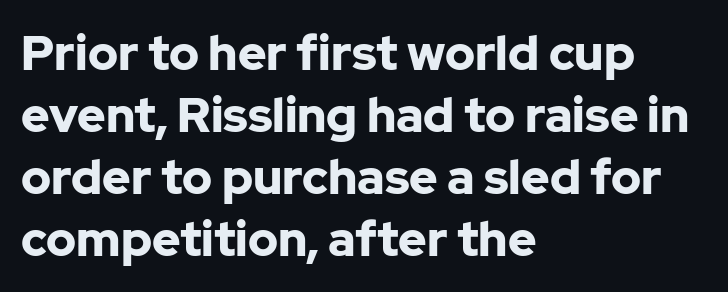
Thick stems and heavy bowls — unmistakably bold. Do the characters align in a grid? No, the font is proportional. The horizontal fit of the characters is conventional and even. The passage is arranged the way most books set body copy — flush left. Interline gaps are of average width in this sample.
